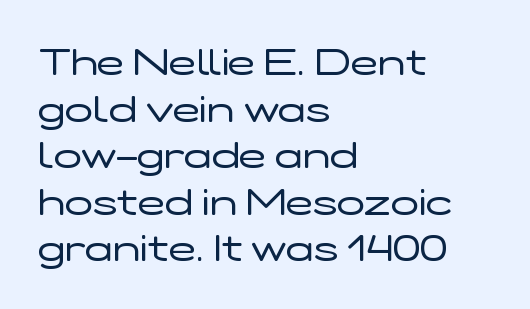
The image shows 37 px regular-weight, wide sans-serif type, upright; set left-aligned, normal line spacing (1.26x), normal letter spacing, not underlined; low stroke contrast and a medium x-height.
